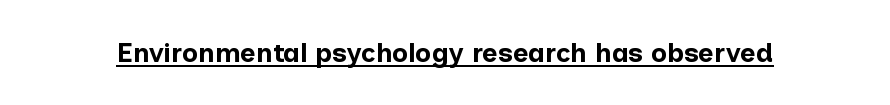
Q: Is the text bold? A: Yes.
Q: Is the text italic (slanted)? A: No, it is upright.
Q: Is the text underlined? A: Yes.
Q: Is the spacing between letters normal or unusually wide? A: Normal.
